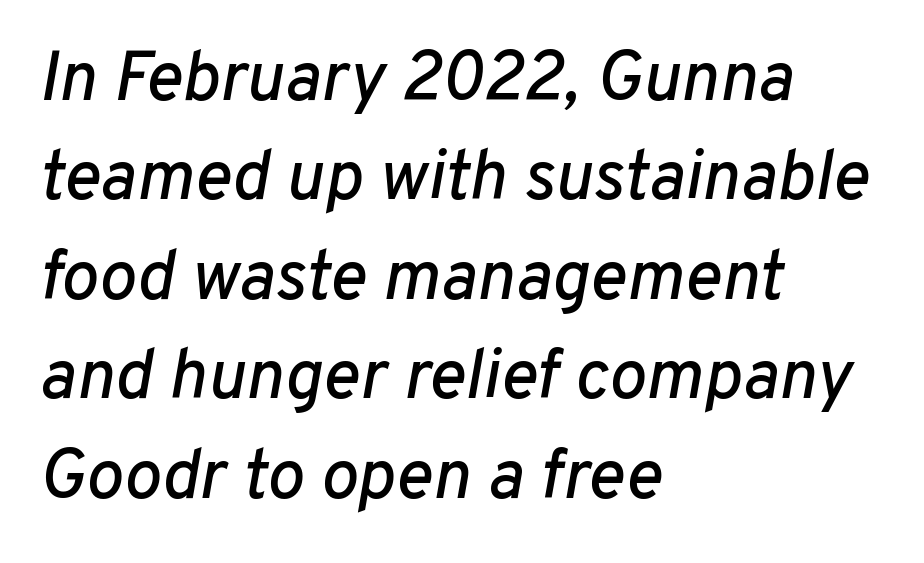
{"italic": "yes", "lean": "right", "slant_degrees": 10, "width": "normal", "stroke_contrast": "low", "x_height": "medium", "monospaced": "no", "underline": "no", "align": "left", "line_spacing": "normal", "line_spacing_ratio": 1.42, "letter_spacing": "normal", "letter_spacing_em": 0.0, "glyph_px": 70}
